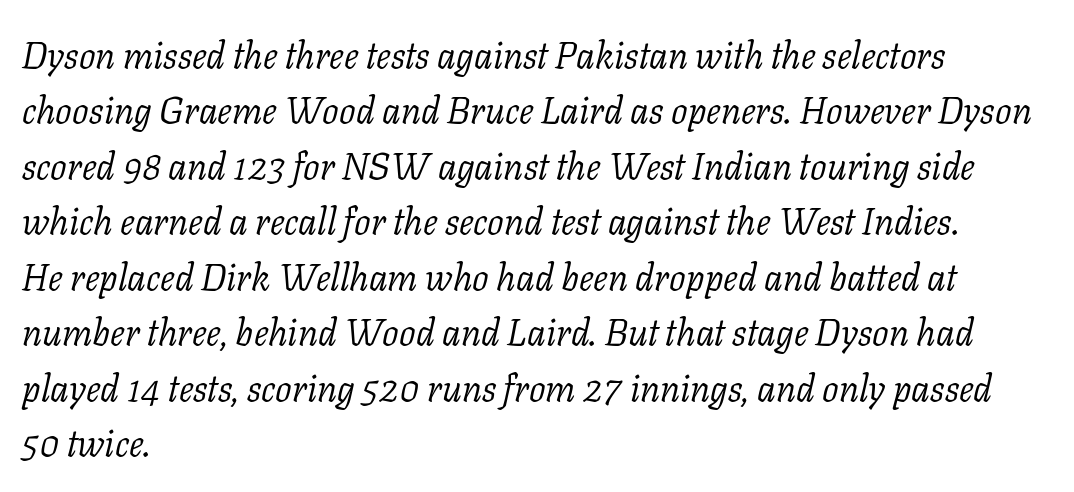
Q: Is the text bold? A: No.
Q: Is the text italic (slanted)? A: Yes, it leans right by about 11 degrees.
Q: Is the typeface a serif or a sans-serif typeface? A: Serif.
Q: Is the text underlined? A: No.
Q: How is the paragraph aligned? A: Left-aligned.
Q: Is the spacing between letters normal or unusually wide? A: Normal.
Q: Is the spacing between lines tight, normal or loose? A: Normal.
Q: Width (condensed, normal, or wide)? A: Normal.
Q: Stroke contrast? A: Low.
Q: x-height? A: Medium.
Q: Monospaced? A: No.
